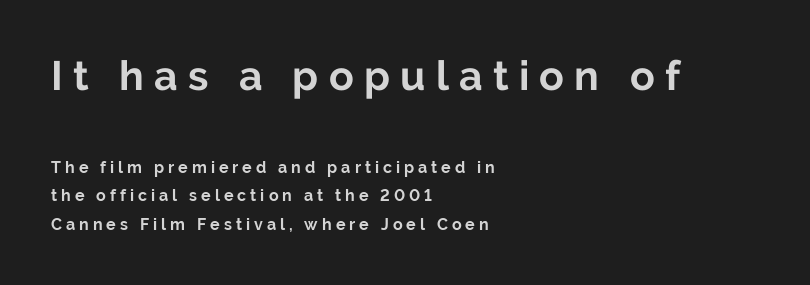
Letters rest on an invisible, unmarked baseline. Rendered with straight, roman letterforms. The gaps between neighbouring characters are conspicuously large. Do the characters align in a grid? No, the font is proportional. Are there feet on the stems? There aren't — it's a sans.
